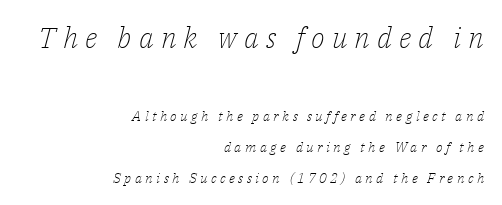
Horizontal alignment here is rightward, an uncommon choice for prose. Decoration check: the copy has no underline. Compared with ordinary roman type, these characters are visibly tilted. Is the letter spacing exaggerated? Yes — the characters are pushed far apart. Summary of weight: not heavy and not bold.
